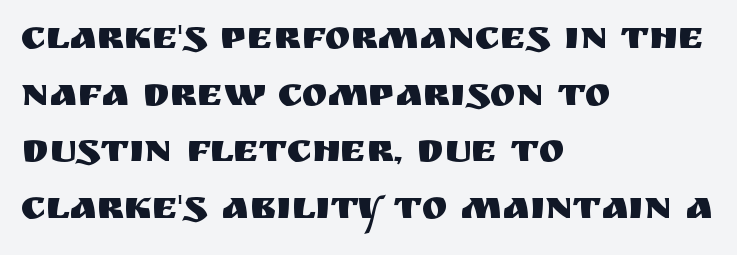
Q: Is the text italic (slanted)? A: No, it is upright.
Q: Is the typeface a serif or a sans-serif typeface? A: Sans-serif.
Q: Is the text underlined? A: No.
Q: How is the paragraph aligned? A: Left-aligned.
Q: Is the spacing between letters normal or unusually wide? A: Normal.
Q: Is the spacing between lines tight, normal or loose? A: Normal.
Q: Width (condensed, normal, or wide)? A: Normal.
Q: Stroke contrast? A: Medium.
Q: x-height? A: Large.
Q: Monospaced? A: No.
